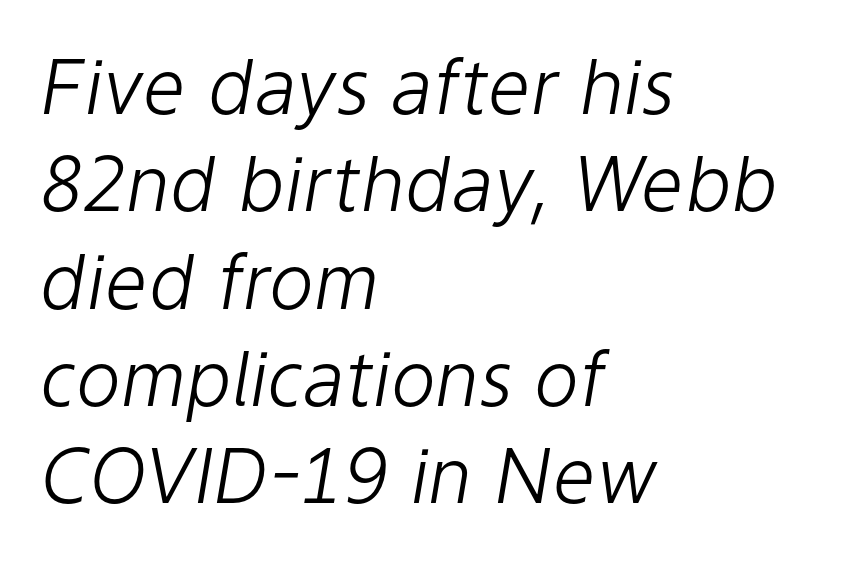
The image shows 76 px light type, italic (leaning right); set left-aligned, normal line spacing (1.28x), normal letter spacing, not underlined; low stroke contrast and a medium x-height.
